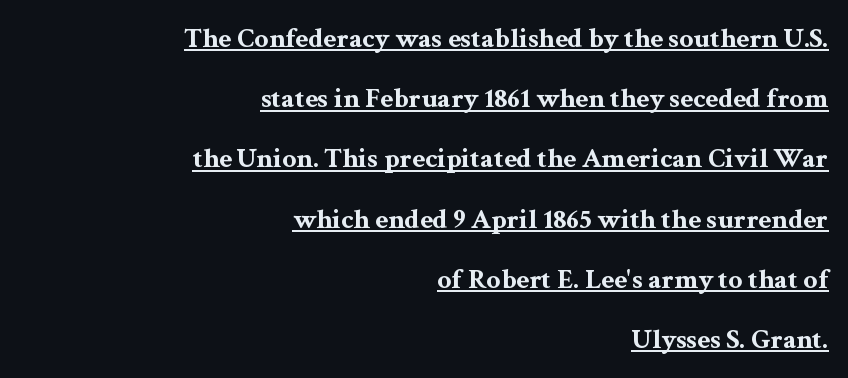
Q: Is the text bold? A: Yes.
Q: Is the text italic (slanted)? A: No, it is upright.
Q: Is the typeface a serif or a sans-serif typeface? A: Serif.
Q: Is the text underlined? A: Yes.
Q: How is the paragraph aligned? A: Right-aligned.
Q: Is the spacing between letters normal or unusually wide? A: Normal.
Q: Is the spacing between lines tight, normal or loose? A: Loose.
Q: Width (condensed, normal, or wide)? A: Wide.
Q: Stroke contrast? A: Medium.
Q: x-height? A: Medium.
Q: Monospaced? A: No.
